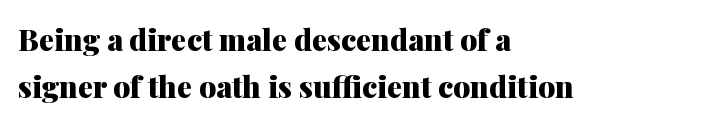
Q: Is the text bold? A: Yes.
Q: Is the text italic (slanted)? A: No, it is upright.
Q: Is the typeface a serif or a sans-serif typeface? A: Serif.
Q: Is the text underlined? A: No.
Q: How is the paragraph aligned? A: Left-aligned.
Q: Is the spacing between letters normal or unusually wide? A: Normal.
Q: Is the spacing between lines tight, normal or loose? A: Normal.
Q: Width (condensed, normal, or wide)? A: Normal.
Q: Stroke contrast? A: Medium.
Q: x-height? A: Medium.
Q: Monospaced? A: No.
